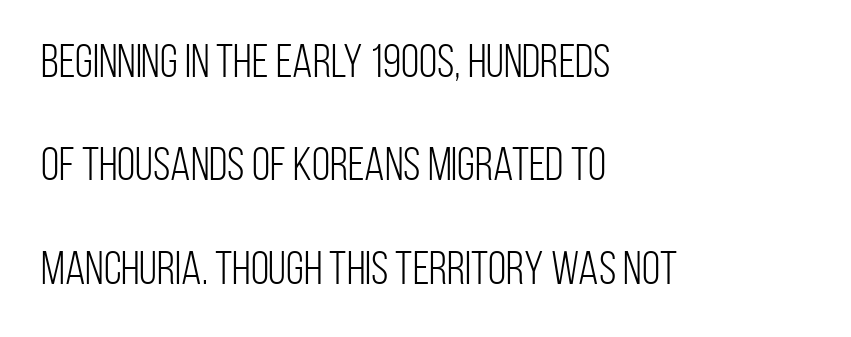
The image shows 47 px light, condensed sans-serif type, upright; set left-aligned, loose line spacing (2.2x), normal letter spacing, not underlined; low stroke contrast and a large x-height.
